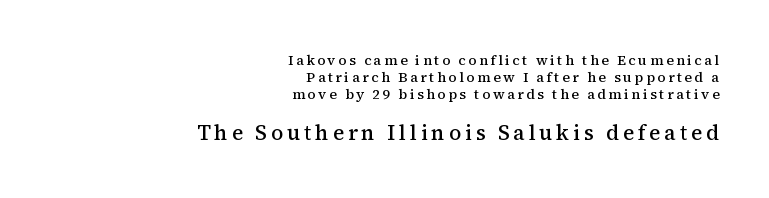
The image shows 21 px text type, upright; set right-aligned, line spacing 1.21x, not underlined; the second (bottom) block is 1.5x larger.
